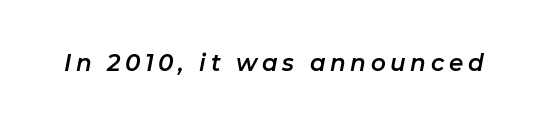
The image shows 23 px text type, italic (leaning right); set unusually wide letter spacing (+0.2 em), not underlined.
